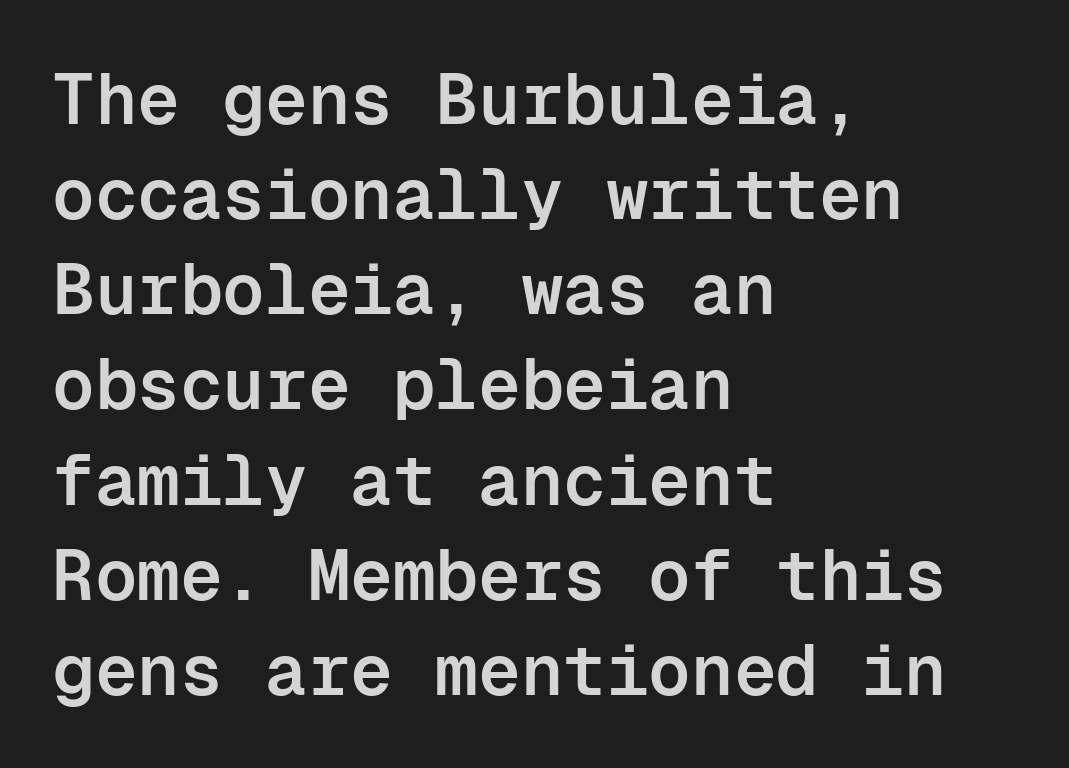
These lines stack with their left ends in a neat column. Ordinary non-slanted type is in use. Caption: semibold face, moderately heavy strokes. Looks like terminal output: every glyph gets an equal slot. I'd call this a sans setting — the letters go barefoot.
